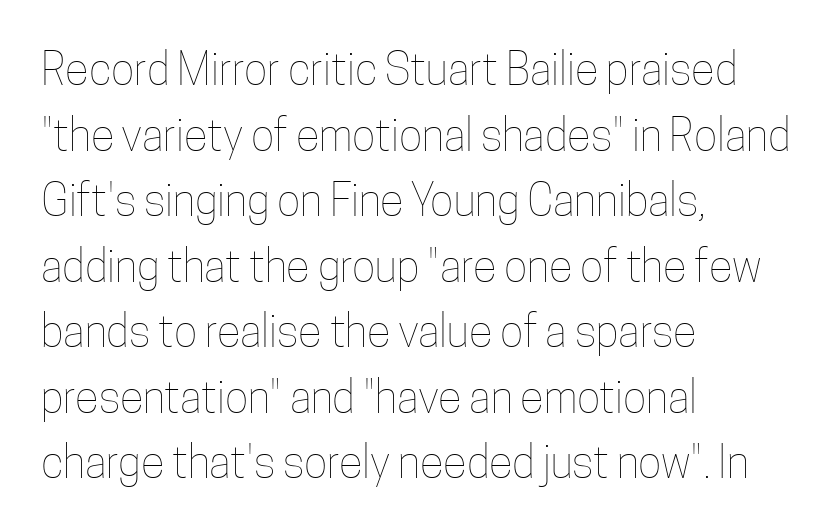
Quick note: underline off. Italic: no, the glyphs are upright roman. Vertically, the passage feels balanced, rows spaced as you'd expect. The ragged edge is on the right, which tells us the setting is flush left.
